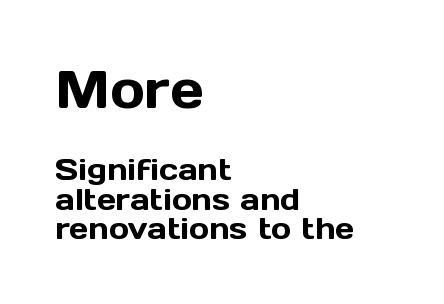
Each letter's strokes conclude bluntly, with no projecting serifs. Here the glyphs are tracked normally, forming tight word shapes. The compositor pushed each line to the left boundary. The glyphs are unaccompanied by any horizontal stroke below them. The rendering uses a small line-height, squeezing the rows.
